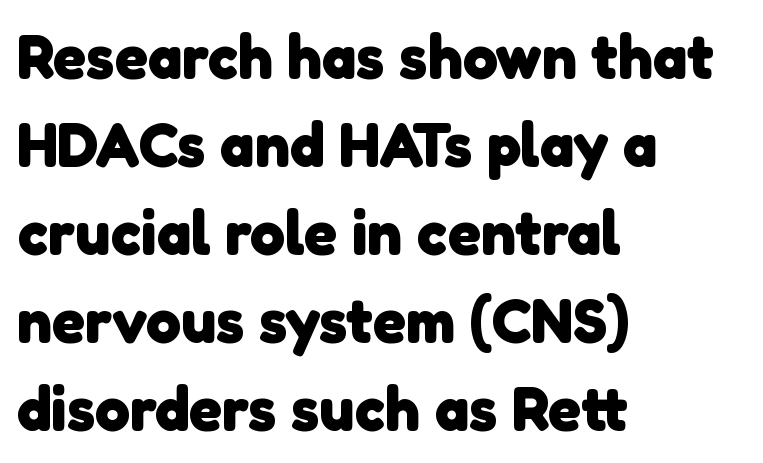
{"serif": "no", "bold": "yes", "weight": "heavy", "width": "normal", "stroke_contrast": "low", "x_height": "medium", "monospaced": "no", "underline": "no", "align": "left", "line_spacing": "normal", "line_spacing_ratio": 1.42, "letter_spacing": "normal", "letter_spacing_em": 0.0, "glyph_px": 62}
